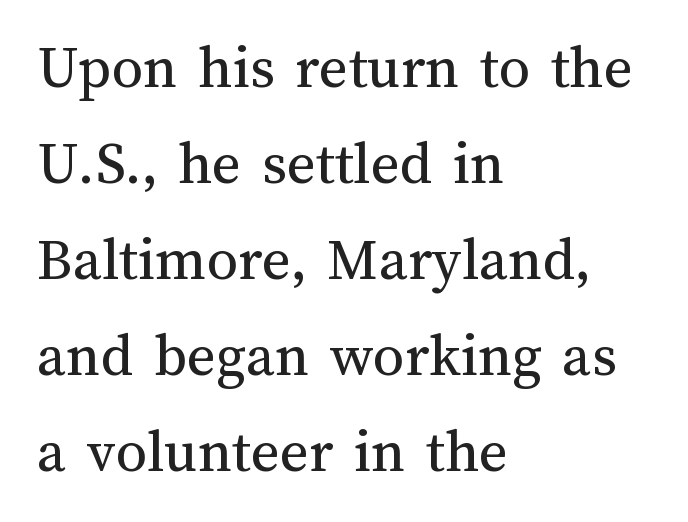
{"italic": "no", "bold": "no", "weight": "regular", "width": "normal", "stroke_contrast": "medium", "x_height": "medium", "monospaced": "no", "underline": "no", "align": "left", "line_spacing": "normal", "line_spacing_ratio": 1.55, "letter_spacing": "normal", "letter_spacing_em": 0.0, "glyph_px": 62}
